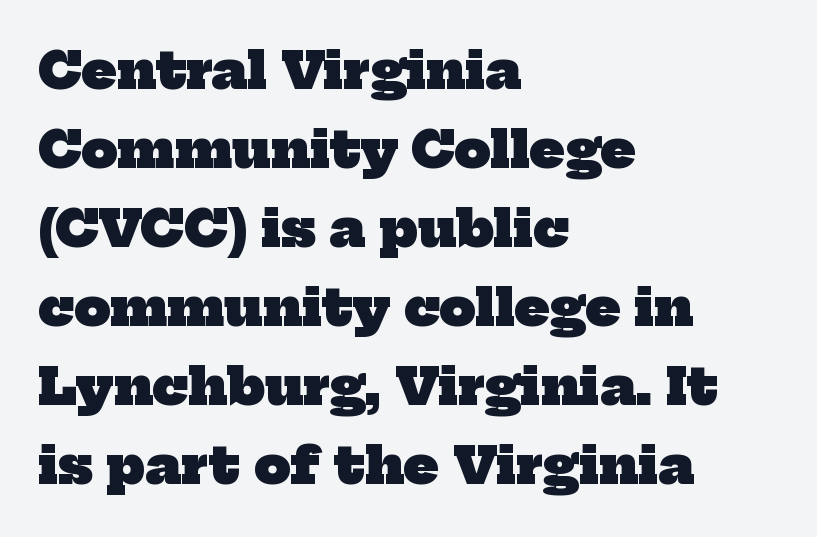
The compositor pushed each line to the left boundary. A full-strength bold gives these letters their thick strokes. This sample has the flowing, uneven cadence of proportional lettering. Honestly, the row spacing looks completely unremarkable. Characters follow at the spacing the type designer built in.
